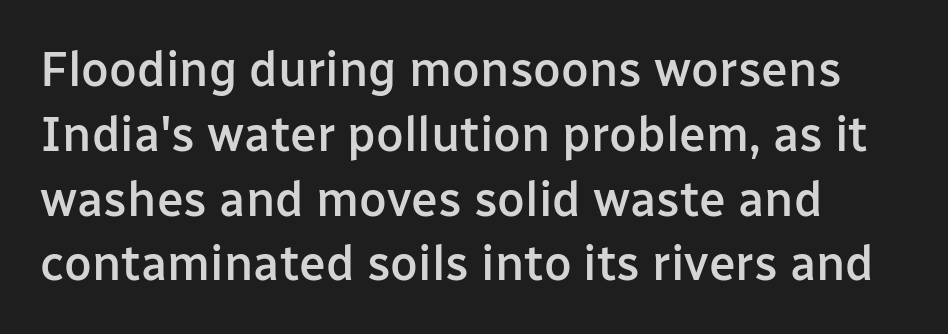
The image shows 48 px semibold sans-serif type, upright; set normal line spacing (1.35x), normal letter spacing, not underlined; low stroke contrast and a medium x-height.
